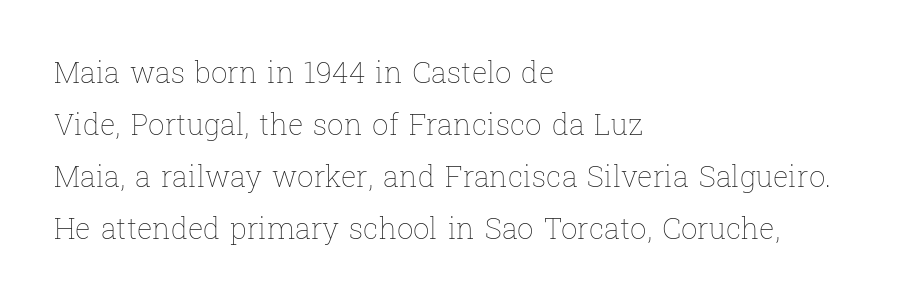
The font is comparable to plain body text, perhaps lighter. Is this a fixed-width face? No — the glyphs have proportional, varying widths. The setting favours the left margin, as ordinary paragraphs usually do. Vertical strokes here are truly vertical. Bare-footed words on every line.
